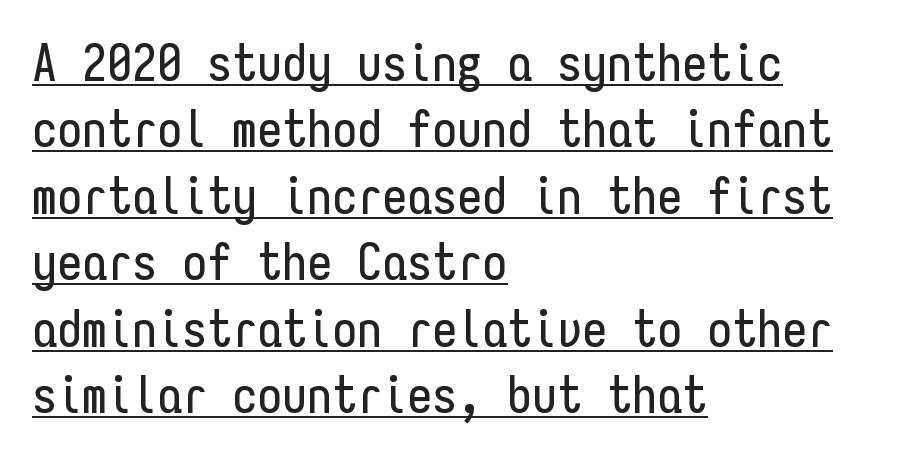
Q: Is the text italic (slanted)? A: No, it is upright.
Q: Is the typeface a serif or a sans-serif typeface? A: Sans-serif.
Q: Is the text underlined? A: Yes.
Q: How is the paragraph aligned? A: Left-aligned.
Q: Is the spacing between letters normal or unusually wide? A: Normal.
Q: Is the spacing between lines tight, normal or loose? A: Normal.
Q: Width (condensed, normal, or wide)? A: Condensed.
Q: Stroke contrast? A: Low.
Q: x-height? A: Medium.
Q: Monospaced? A: Yes.
